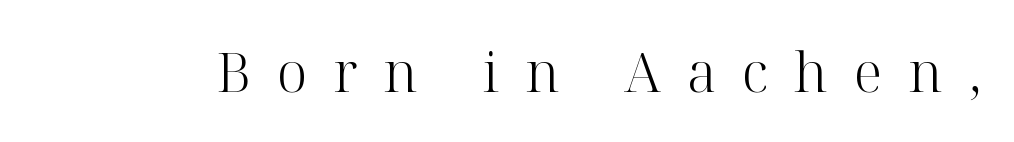
Q: Is the text bold? A: No.
Q: Is the text italic (slanted)? A: No, it is upright.
Q: Is the typeface a serif or a sans-serif typeface? A: Serif.
Q: Is the text underlined? A: No.
Q: Is the spacing between letters normal or unusually wide? A: Unusually wide.
Q: Width (condensed, normal, or wide)? A: Normal.
Q: Stroke contrast? A: High.
Q: x-height? A: Medium.
Q: Monospaced? A: No.
